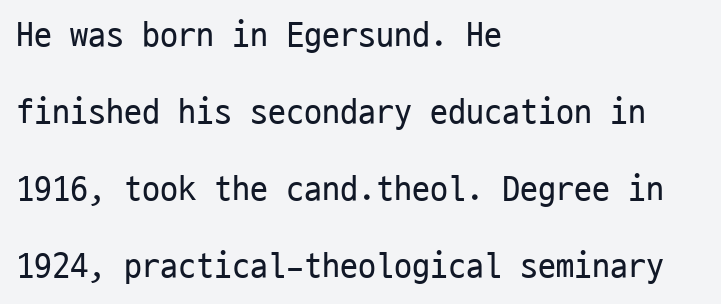
The image shows 36 px regular-weight, condensed sans-serif type, upright, monospaced; set left-aligned, loose line spacing (2.14x), normal letter spacing, not underlined; low stroke contrast and a medium x-height.
